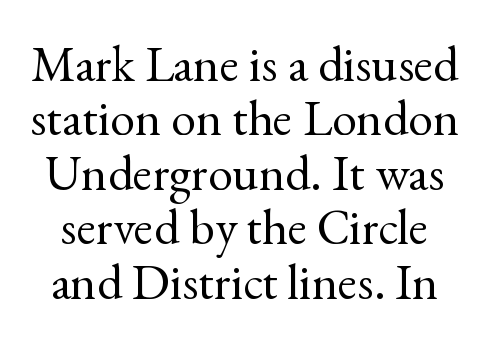
{"serif": "yes", "italic": "no", "bold": "no", "weight": "regular", "width": "normal", "x_height": "small", "monospaced": "no", "underline": "no", "line_spacing": "tight", "line_spacing_ratio": 1.09, "letter_spacing": "normal", "letter_spacing_em": 0.0, "glyph_px": 50}
